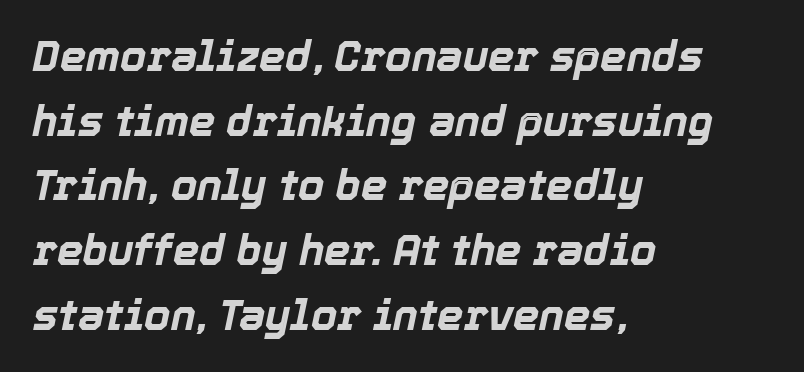
Q: Is the text bold? A: Yes.
Q: Is the text italic (slanted)? A: Yes, it leans right by about 12 degrees.
Q: Is the text underlined? A: No.
Q: How is the paragraph aligned? A: Left-aligned.
Q: Is the spacing between letters normal or unusually wide? A: Normal.
Q: Is the spacing between lines tight, normal or loose? A: Normal.
Q: Width (condensed, normal, or wide)? A: Normal.
Q: x-height? A: Medium.
Q: Monospaced? A: No.
